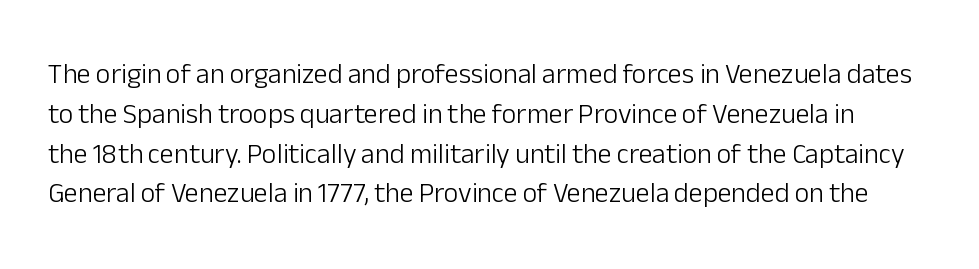
A sans-serif font was chosen for this passage. Tracking value appears to be zero — textbook default spacing. Honestly, there is no underline to notice here at all. Reading down the column, the eye jumps a familiar distance to each next line. Nope, not italic — everything's standing straight.
